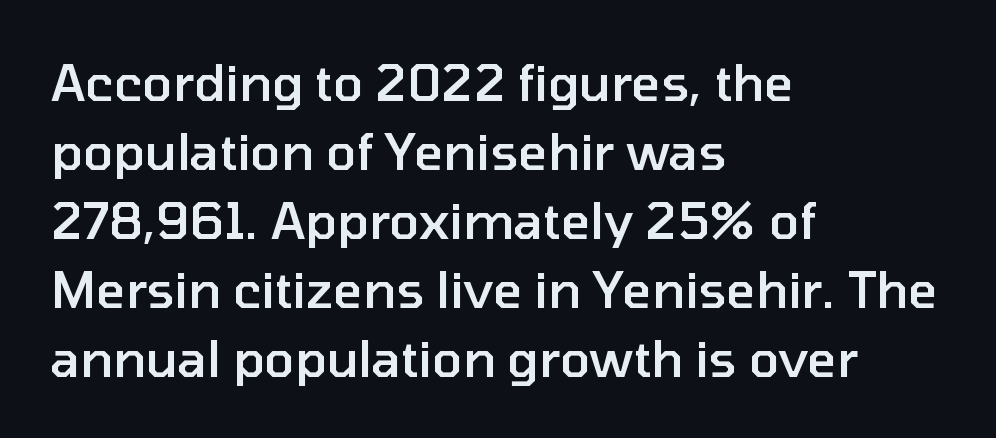
The line-height multiplier appears to be the usual default. The text was rendered using a sans face with plain stroke endings. Strokes here are thickened, but only to semibold level. Students, note that the glyphs here touch the page at normal intervals.
